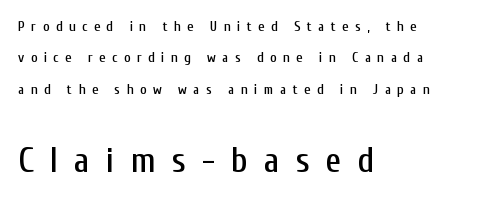
Q: Is the text italic (slanted)? A: No, it is upright.
Q: Is the typeface a serif or a sans-serif typeface? A: Sans-serif.
Q: Is the text underlined? A: No.
Q: How is the paragraph aligned? A: Left-aligned.
Q: Is the spacing between letters normal or unusually wide? A: Unusually wide.
Q: Is the spacing between lines tight, normal or loose? A: Loose.
Q: Which block of text is set in a larger size, the first (top) or the second (bottom)? A: The second (bottom) one.
Q: Width (condensed, normal, or wide)? A: Condensed.
Q: Stroke contrast? A: Low.
Q: x-height? A: Medium.
Q: Monospaced? A: No.
